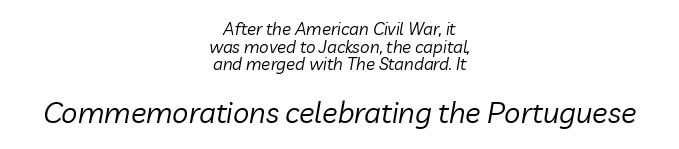
The image shows 29 px regular-weight type, italic (leaning right); set centered, tight line spacing (1.04x), normal letter spacing, not underlined; the second (bottom) block is 1.71x larger; low stroke contrast and a medium x-height.
